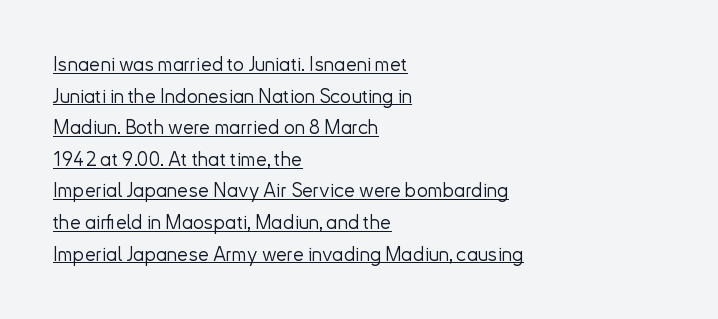
The letters stand upright; this is a roman face. No heavy texture on the line: the type isn't bold. In terms of leading, this rendering sits right in the middle. In CSS terms this would be text-align: left. How are the letters spaced? Ordinarily, with no added tracking. The glyphs are accompanied by a horizontal stroke just below them.
